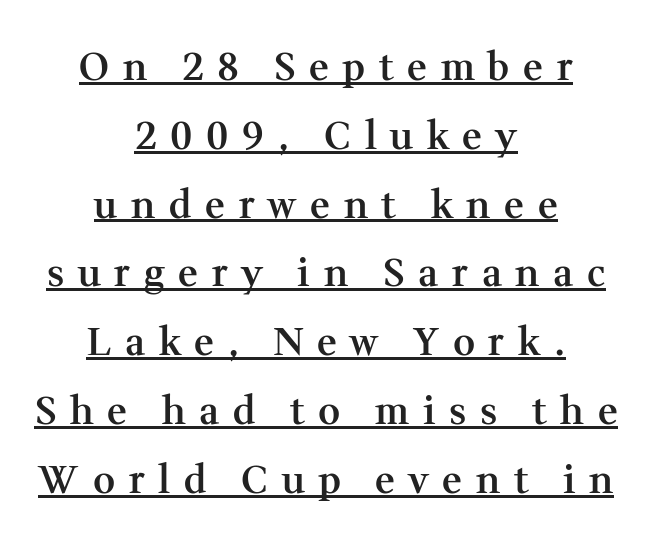
{"serif": "yes", "italic": "no", "bold": "semi", "weight": "semibold", "width": "normal", "stroke_contrast": "medium", "x_height": "medium", "monospaced": "no", "underline": "yes", "align": "center", "line_spacing_ratio": 1.81, "letter_spacing": "wide", "letter_spacing_em": 0.36, "glyph_px": 38}
